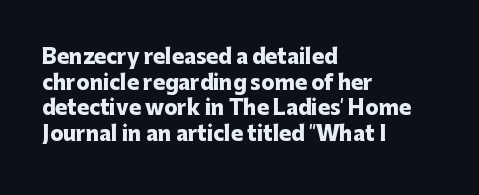
{"italic": "no", "bold": "yes", "underline": "no", "align": "left", "line_spacing": "normal", "line_spacing_ratio": 1.28, "letter_spacing": "normal", "letter_spacing_em": 0.0, "glyph_px": 20}
